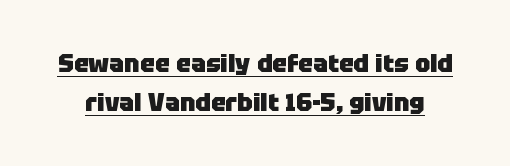
Q: Is the text bold? A: Yes.
Q: Is the text italic (slanted)? A: No, it is upright.
Q: Is the text underlined? A: Yes.
Q: Is the spacing between letters normal or unusually wide? A: Normal.
Q: Is the spacing between lines tight, normal or loose? A: Normal.
